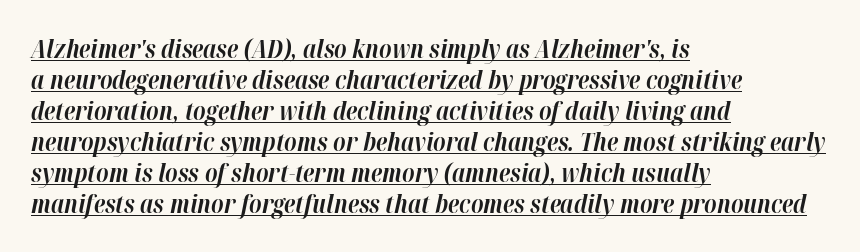
{"italic": "yes", "lean": "right", "slant_degrees": 12, "bold": "yes", "underline": "yes", "align": "left", "line_spacing_ratio": 1.24, "letter_spacing": "normal", "letter_spacing_em": 0.0, "glyph_px": 25}
